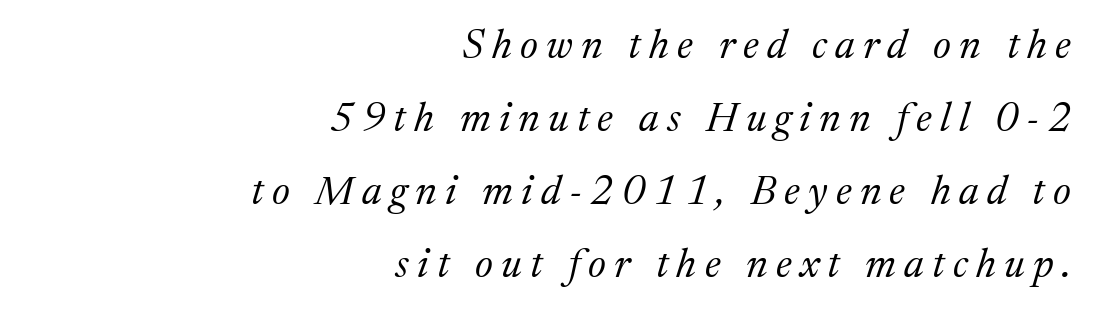
Q: Is the text bold? A: No.
Q: Is the text italic (slanted)? A: Yes, it leans right by about 17 degrees.
Q: Is the typeface a serif or a sans-serif typeface? A: Serif.
Q: Is the text underlined? A: No.
Q: How is the paragraph aligned? A: Right-aligned.
Q: Is the spacing between letters normal or unusually wide? A: Unusually wide.
Q: Width (condensed, normal, or wide)? A: Normal.
Q: Stroke contrast? A: Medium.
Q: x-height? A: Medium.
Q: Monospaced? A: No.
